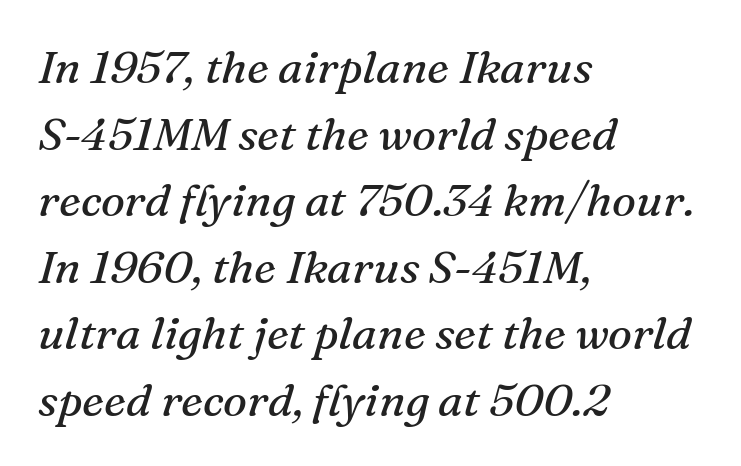
Q: Is the text bold? A: No.
Q: Is the text italic (slanted)? A: Yes, it leans right by about 16 degrees.
Q: Is the typeface a serif or a sans-serif typeface? A: Serif.
Q: Is the text underlined? A: No.
Q: How is the paragraph aligned? A: Left-aligned.
Q: Is the spacing between letters normal or unusually wide? A: Normal.
Q: Is the spacing between lines tight, normal or loose? A: Normal.
Q: Width (condensed, normal, or wide)? A: Normal.
Q: Stroke contrast? A: Medium.
Q: x-height? A: Medium.
Q: Monospaced? A: No.
